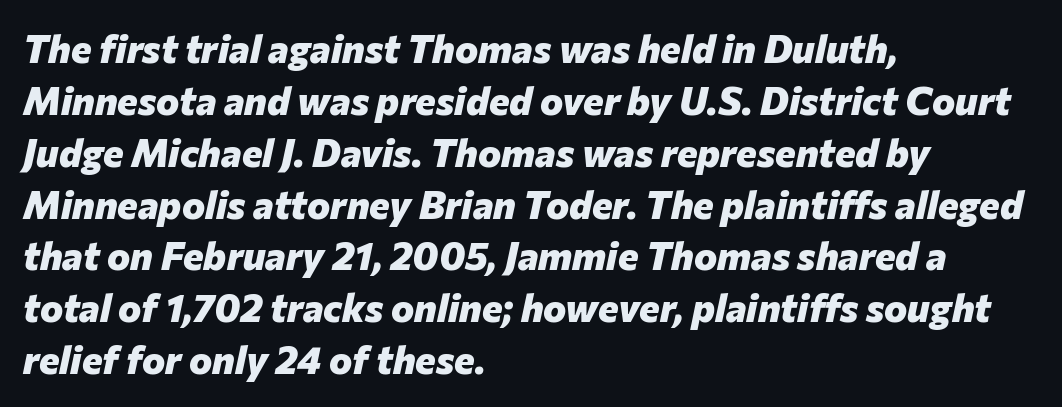
The image shows 39 px heavy type, italic (leaning right); set left-aligned, normal line spacing (1.33x), normal letter spacing, not underlined; low stroke contrast and a medium x-height.
